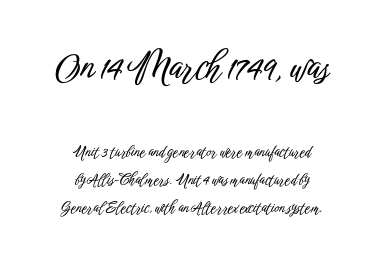
The image shows 37 px condensed sans-serif type; set centered, line spacing 1.87x, normal letter spacing, not underlined; the first (top) block is 2.47x larger; low stroke contrast and a medium x-height.
